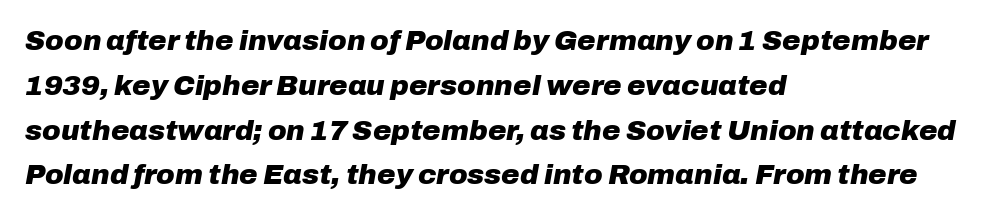
The image shows 28 px heavy type, italic (leaning right); set left-aligned, normal line spacing (1.6x), normal letter spacing, not underlined; low stroke contrast and a medium x-height.
